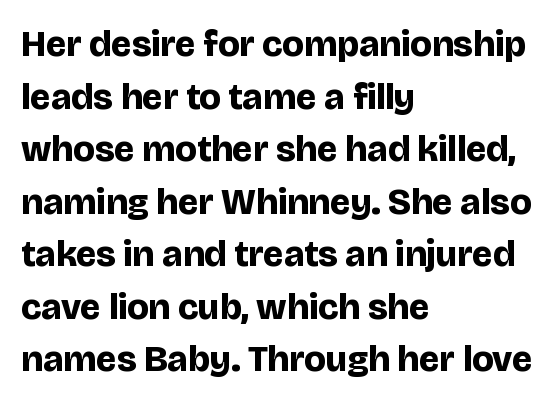
The image shows 37 px bold sans-serif type, upright; set left-aligned, normal line spacing (1.42x), normal letter spacing, not underlined; low stroke contrast and a large x-height.
